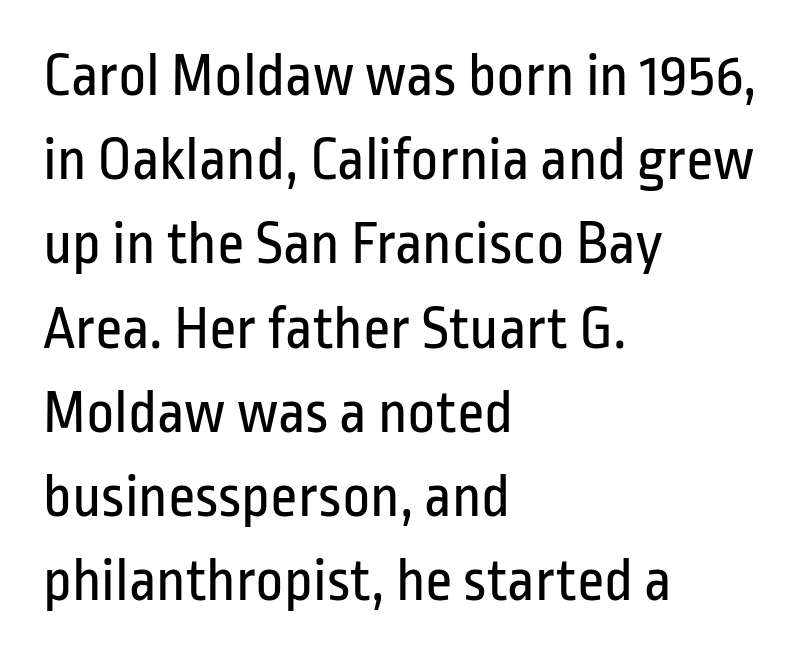
{"serif": "no", "italic": "no", "bold": "no", "weight": "regular", "width": "condensed", "stroke_contrast": "low", "x_height": "medium", "monospaced": "no", "underline": "no", "align": "left", "line_spacing": "normal", "line_spacing_ratio": 1.38, "letter_spacing": "normal", "letter_spacing_em": 0.0, "glyph_px": 61}
